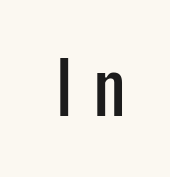
Each letter keeps its own natural width here, so spacing adapts to shape. Classification — sans serif. Display-style spreading of the glyphs; the letterfit is very open. You'd pick this weight for a headline — it's a proper bold. Only glyphs here, with clear space below each row. Upright lettering throughout.
